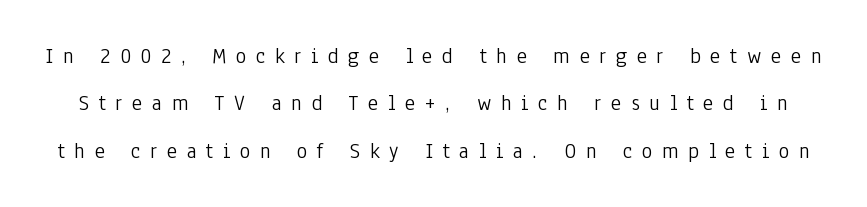
The image shows 22 px text type, upright; set loose line spacing (2.15x), unusually wide letter spacing (+0.44 em), not underlined.
